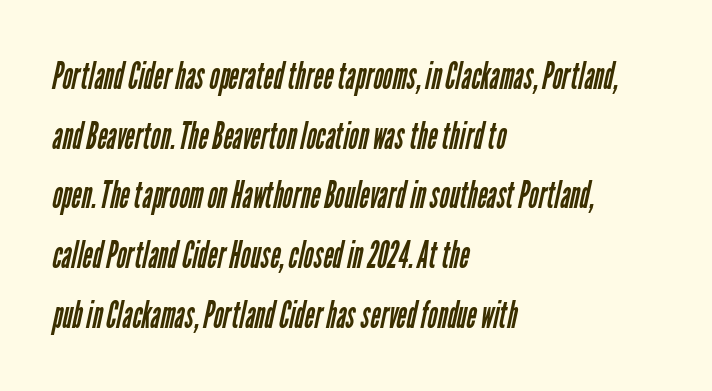
Q: Is the text bold? A: No.
Q: Is the typeface a serif or a sans-serif typeface? A: Sans-serif.
Q: Is the text underlined? A: No.
Q: How is the paragraph aligned? A: Left-aligned.
Q: Is the spacing between letters normal or unusually wide? A: Normal.
Q: Is the spacing between lines tight, normal or loose? A: Normal.
Q: Width (condensed, normal, or wide)? A: Condensed.
Q: Stroke contrast? A: Low.
Q: x-height? A: Medium.
Q: Monospaced? A: No.
